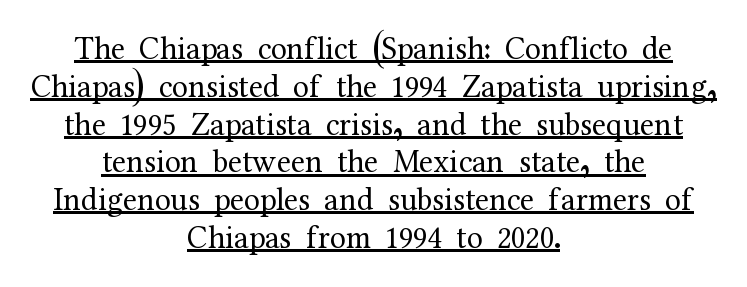
The image shows 32 px regular-weight serif type, upright; set centered, line spacing 1.18x, normal letter spacing, underlined; medium stroke contrast and a medium x-height.
